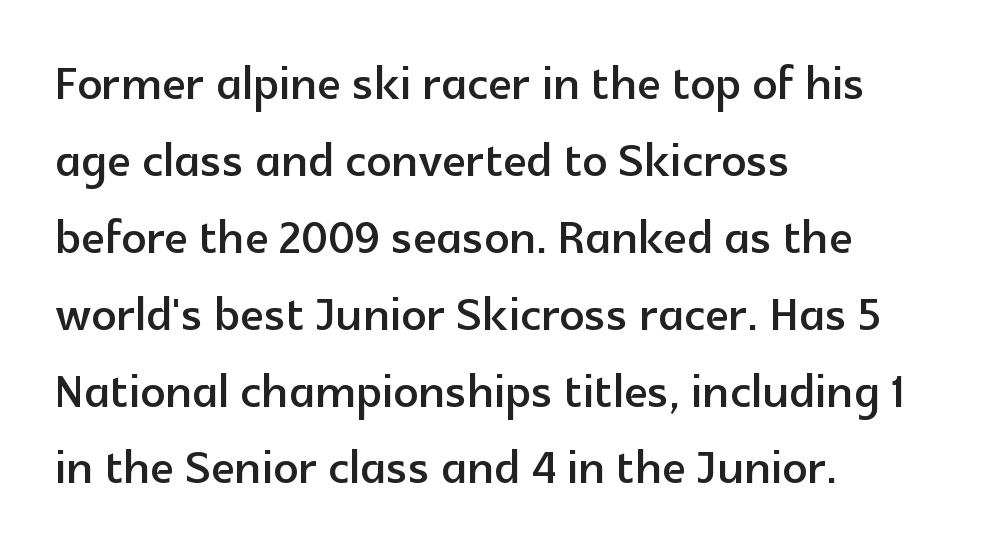
Q: Is the text italic (slanted)? A: No, it is upright.
Q: Is the typeface a serif or a sans-serif typeface? A: Sans-serif.
Q: Is the text underlined? A: No.
Q: How is the paragraph aligned? A: Left-aligned.
Q: Is the spacing between letters normal or unusually wide? A: Normal.
Q: Width (condensed, normal, or wide)? A: Normal.
Q: x-height? A: Medium.
Q: Monospaced? A: No.
